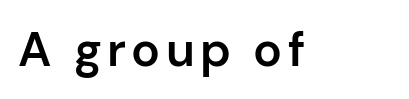
The image shows 48 px semibold sans-serif type, upright; set not underlined; low stroke contrast and a medium x-height.
